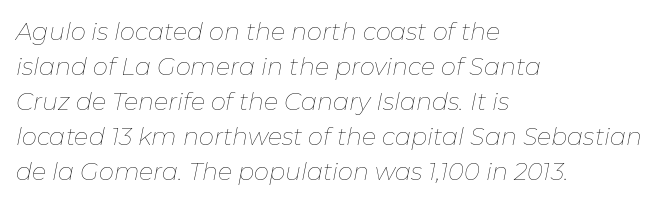
The image shows 24 px text type, italic (leaning right); set left-aligned, normal line spacing (1.46x), normal letter spacing, not underlined.
